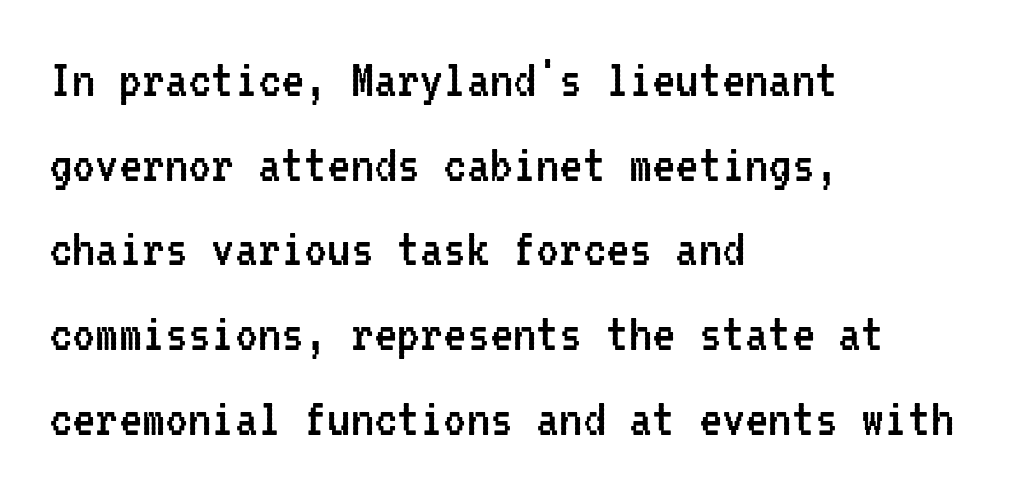
{"serif": "no", "italic": "no", "bold": "no", "weight": "regular", "width": "condensed", "stroke_contrast": "low", "x_height": "medium", "monospaced": "yes", "underline": "no", "align": "left", "line_spacing": "normal", "line_spacing_ratio": 1.46, "letter_spacing": "normal", "letter_spacing_em": 0.0, "glyph_px": 58}
